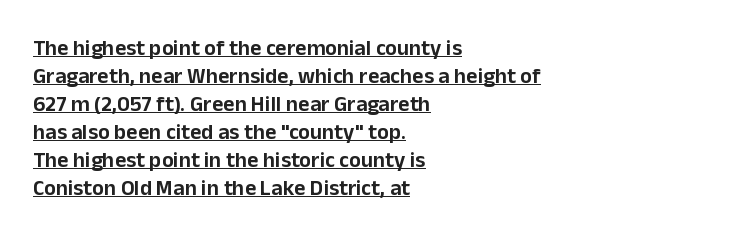
The gaps between neighbouring characters are ordinary and unremarkable. One-word summary of the alignment: left. How would I describe the line gaps? Plain and ordinary. Emphasis is given by a line drawn under the lettering. Every stem runs plumb, perpendicular to the baseline.
